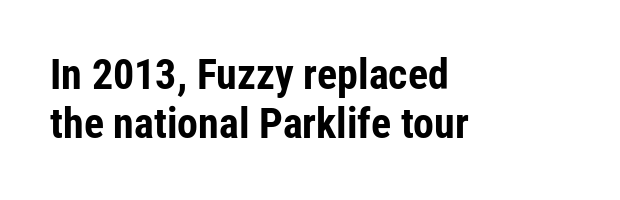
{"serif": "no", "italic": "no", "bold": "yes", "weight": "bold", "width": "condensed", "stroke_contrast": "low", "x_height": "medium", "monospaced": "no", "underline": "no", "align": "left", "line_spacing_ratio": 1.17, "letter_spacing": "normal", "letter_spacing_em": 0.0, "glyph_px": 42}
